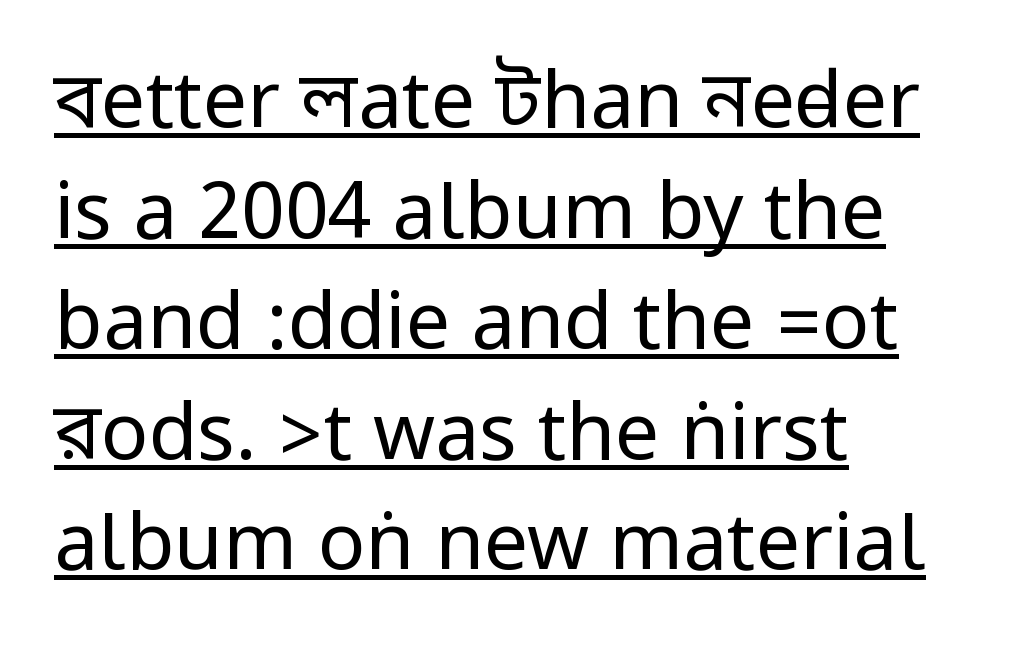
{"serif": "no", "italic": "no", "bold": "no", "weight": "regular", "width": "condensed", "stroke_contrast": "low", "underline": "yes", "align": "left", "line_spacing": "normal", "line_spacing_ratio": 1.4, "letter_spacing": "normal", "letter_spacing_em": 0.0, "glyph_px": 79}
